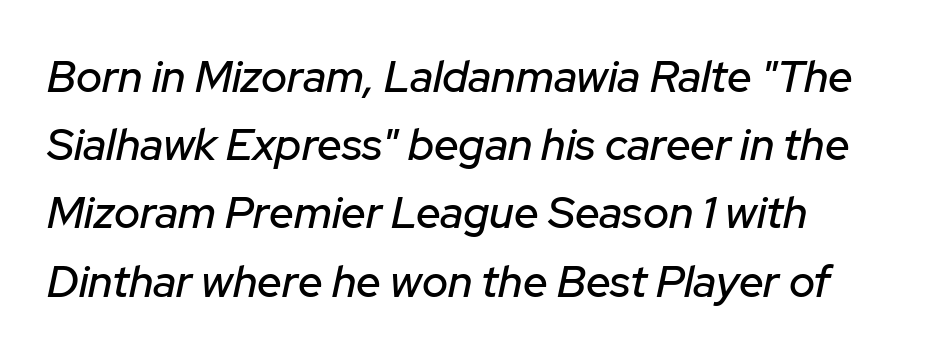
Q: Is the text italic (slanted)? A: Yes, it leans right by about 12 degrees.
Q: Is the text underlined? A: No.
Q: How is the paragraph aligned? A: Left-aligned.
Q: Is the spacing between letters normal or unusually wide? A: Normal.
Q: Is the spacing between lines tight, normal or loose? A: Normal.
Q: Width (condensed, normal, or wide)? A: Normal.
Q: Stroke contrast? A: Low.
Q: x-height? A: Medium.
Q: Monospaced? A: No.
